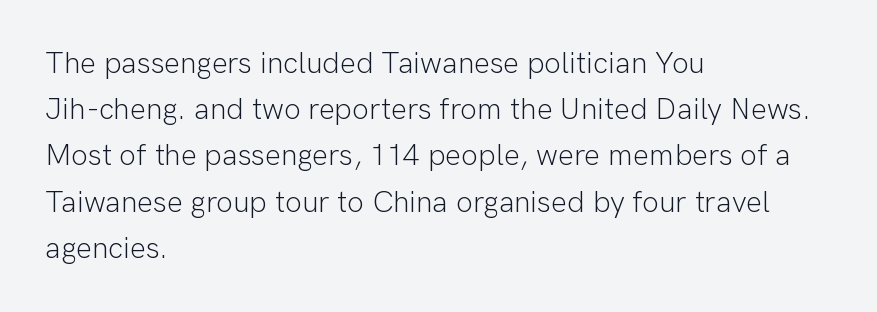
Q: Is the text bold? A: No.
Q: Is the text italic (slanted)? A: No, it is upright.
Q: Is the typeface a serif or a sans-serif typeface? A: Sans-serif.
Q: Is the text underlined? A: No.
Q: How is the paragraph aligned? A: Left-aligned.
Q: Is the spacing between letters normal or unusually wide? A: Normal.
Q: Is the spacing between lines tight, normal or loose? A: Normal.
Q: Width (condensed, normal, or wide)? A: Normal.
Q: Stroke contrast? A: Low.
Q: x-height? A: Medium.
Q: Monospaced? A: No.
